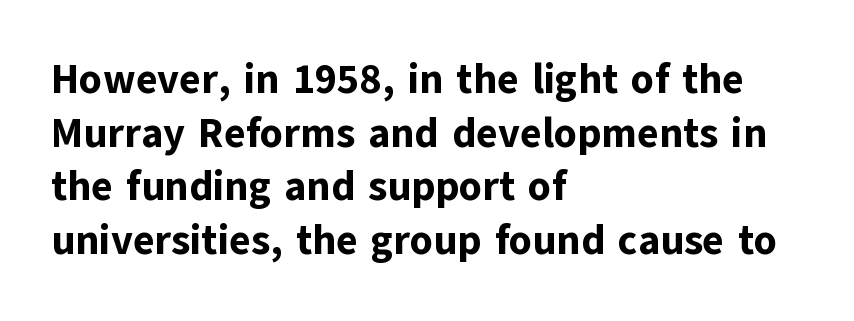
{"serif": "no", "italic": "no", "bold": "yes", "weight": "bold", "width": "normal", "stroke_contrast": "low", "x_height": "medium", "monospaced": "no", "underline": "no", "align": "left", "line_spacing": "normal", "line_spacing_ratio": 1.31, "letter_spacing": "normal", "letter_spacing_em": 0.0, "glyph_px": 41}
